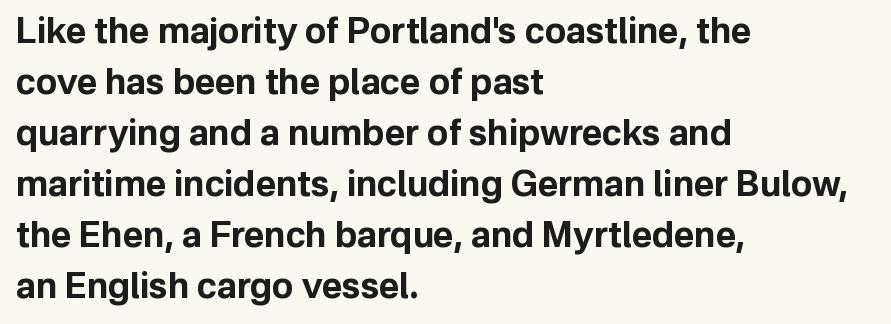
Q: Is the text bold? A: Yes.
Q: Is the text italic (slanted)? A: No, it is upright.
Q: Is the typeface a serif or a sans-serif typeface? A: Sans-serif.
Q: Is the text underlined? A: No.
Q: How is the paragraph aligned? A: Left-aligned.
Q: Is the spacing between letters normal or unusually wide? A: Normal.
Q: Is the spacing between lines tight, normal or loose? A: Normal.
Q: Width (condensed, normal, or wide)? A: Normal.
Q: Stroke contrast? A: Low.
Q: x-height? A: Medium.
Q: Monospaced? A: No.
